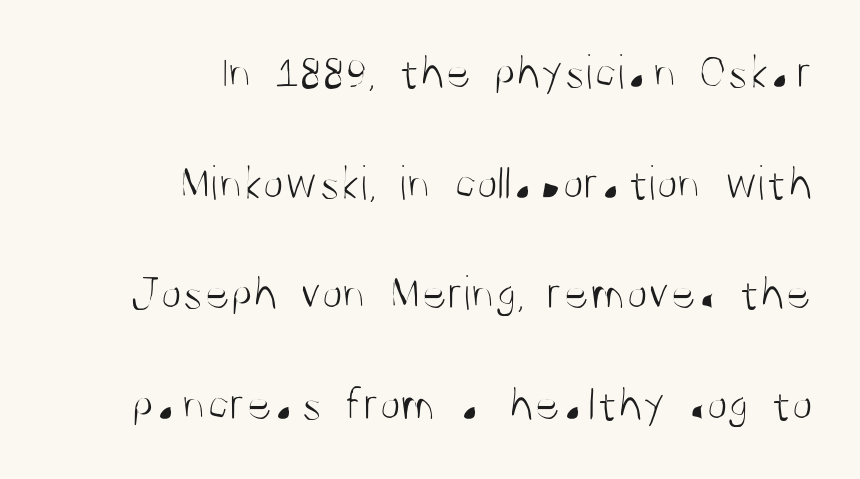
The image shows 49 px light, condensed sans-serif type, upright; set right-aligned, loose line spacing (2.26x), normal letter spacing, not underlined; medium stroke contrast and a large x-height.
